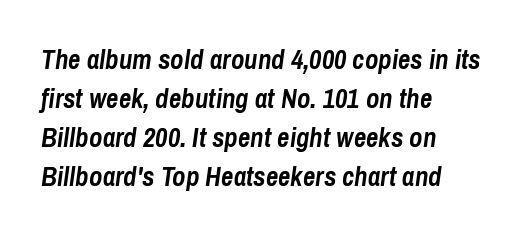
Emphasis-style slanted type is in use. The space beneath each line is pristine and unruled. A classic flush-left, rag-right setting is used for this passage. The letters are bold, with thick, heavy strokes. Does extra space separate the letters? No, they use regular spacing. The designer left line spacing at the default.
